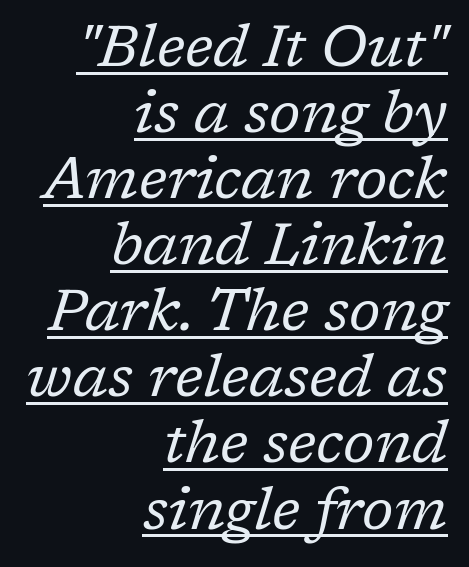
{"serif": "yes", "italic": "yes", "lean": "right", "slant_degrees": 17, "bold": "no", "weight": "regular", "width": "normal", "stroke_contrast": "low", "x_height": "medium", "monospaced": "no", "underline": "yes", "align": "right", "line_spacing": "tight", "line_spacing_ratio": 1.12, "letter_spacing": "normal", "letter_spacing_em": 0.0, "glyph_px": 59}
